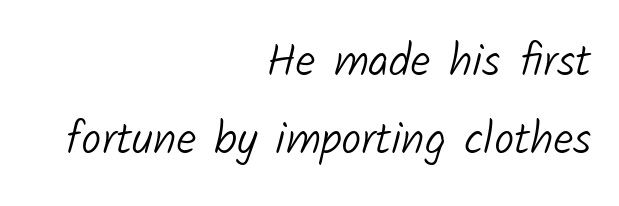
Q: Is the text bold? A: No.
Q: Is the typeface a serif or a sans-serif typeface? A: Sans-serif.
Q: Is the text underlined? A: No.
Q: How is the paragraph aligned? A: Right-aligned.
Q: Is the spacing between letters normal or unusually wide? A: Normal.
Q: Width (condensed, normal, or wide)? A: Normal.
Q: Stroke contrast? A: Low.
Q: x-height? A: Medium.
Q: Monospaced? A: No.
